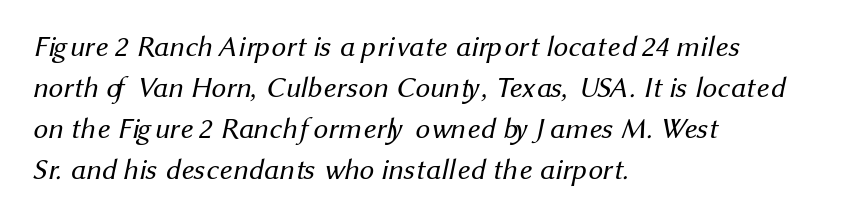
The image shows 29 px regular-weight sans-serif type; set left-aligned, normal line spacing (1.41x), normal letter spacing, not underlined; medium stroke contrast and a medium x-height.
